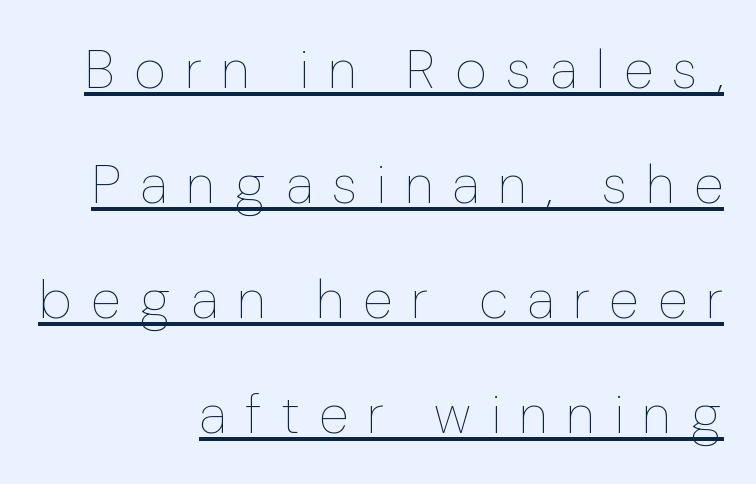
Q: Is the text bold? A: No.
Q: Is the text italic (slanted)? A: No, it is upright.
Q: Is the text underlined? A: Yes.
Q: How is the paragraph aligned? A: Right-aligned.
Q: Is the spacing between letters normal or unusually wide? A: Unusually wide.
Q: Is the spacing between lines tight, normal or loose? A: Loose.
Q: Width (condensed, normal, or wide)? A: Normal.
Q: Stroke contrast? A: Low.
Q: x-height? A: Medium.
Q: Monospaced? A: No.
